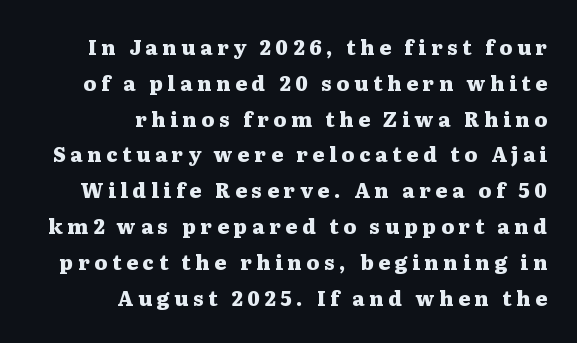
The image shows 20 px bold type, upright; set right-aligned, line spacing 1.79x, unusually wide letter spacing (+0.24 em), not underlined.
